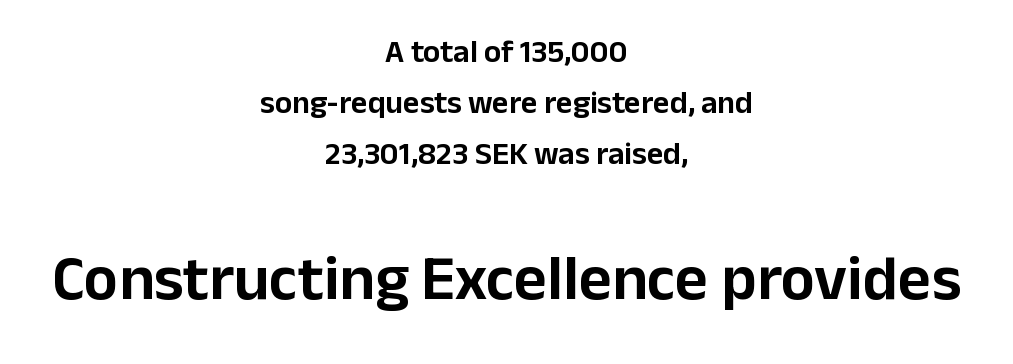
Typeset on center — no edge is straight. Think of a printed novel: that variable character pitch is what you see here. The designer gave the closing block more size than the opening block. Typographically, this falls in the sans-serif category. Each new line begins a customary step beneath the previous one.
